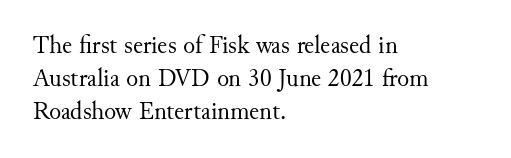
The image shows 25 px text type, upright; set left-aligned, normal line spacing (1.33x), normal letter spacing, not underlined.
